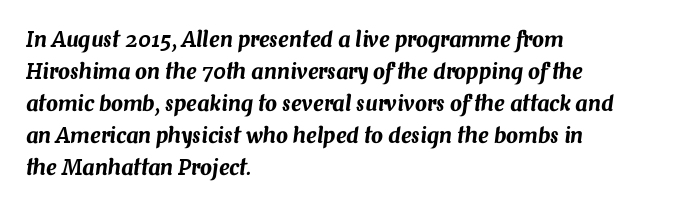
The image shows 21 px text type, italic (leaning right); set left-aligned, normal line spacing (1.52x), normal letter spacing, not underlined.
